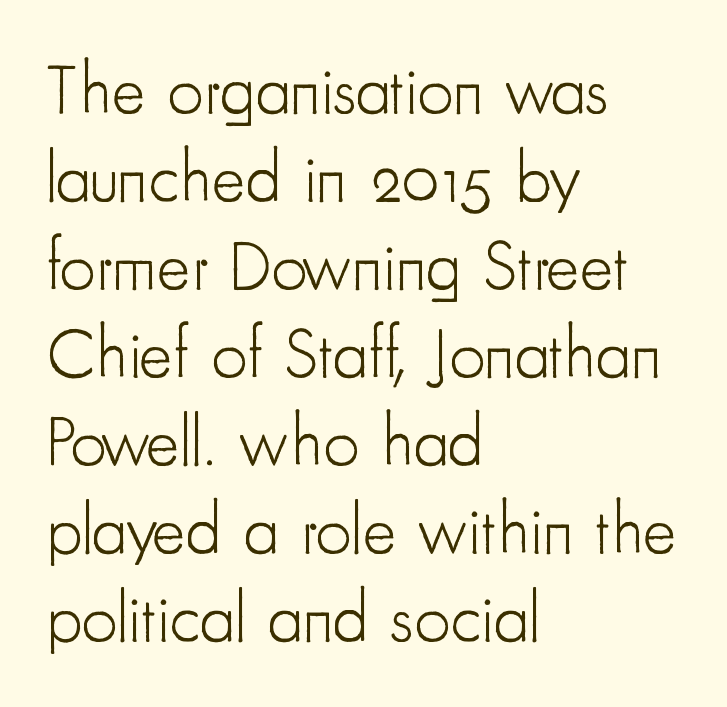
The image shows 71 px light, condensed sans-serif type, upright; set left-aligned, line spacing 1.24x, normal letter spacing, not underlined; low stroke contrast and a small x-height.
